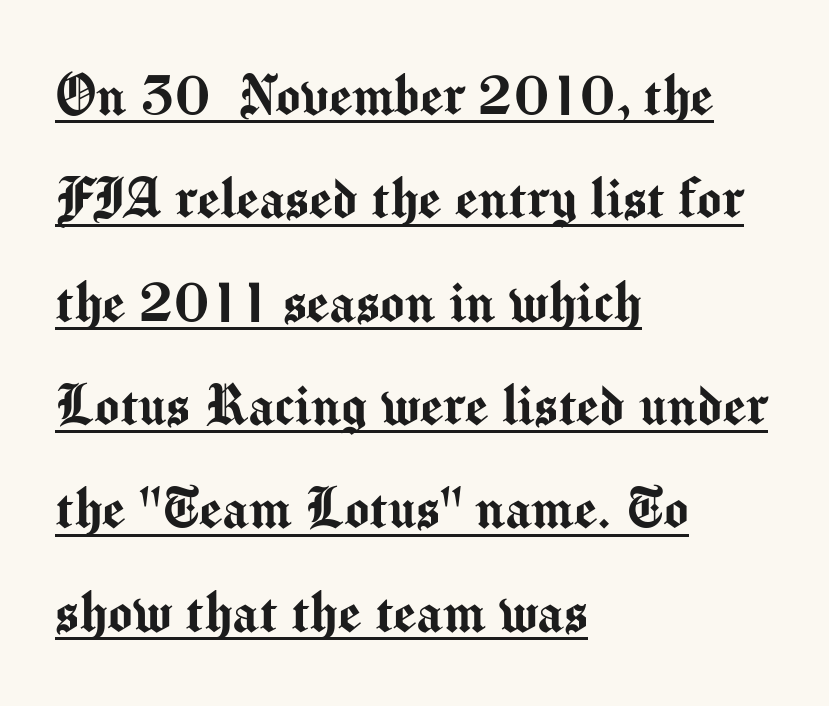
Q: Is the text italic (slanted)? A: No, it is upright.
Q: Is the typeface a serif or a sans-serif typeface? A: Sans-serif.
Q: Is the text underlined? A: Yes.
Q: How is the paragraph aligned? A: Left-aligned.
Q: Is the spacing between letters normal or unusually wide? A: Normal.
Q: Is the spacing between lines tight, normal or loose? A: Normal.
Q: Width (condensed, normal, or wide)? A: Normal.
Q: Stroke contrast? A: Medium.
Q: x-height? A: Medium.
Q: Monospaced? A: No.
